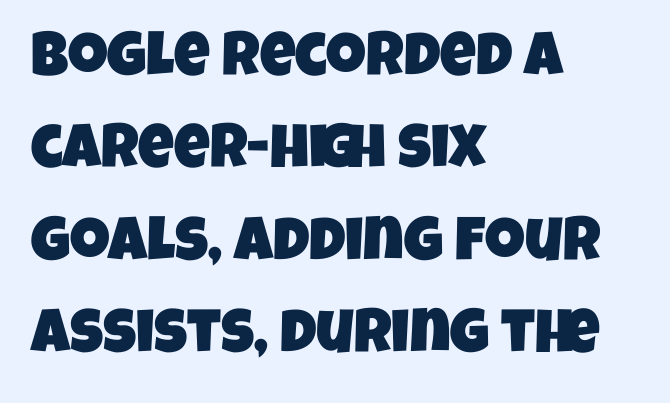
{"serif": "no", "width": "condensed", "stroke_contrast": "low", "x_height": "large", "monospaced": "no", "underline": "no", "align": "left", "line_spacing": "normal", "line_spacing_ratio": 1.49, "letter_spacing": "normal", "letter_spacing_em": 0.0, "glyph_px": 62}
